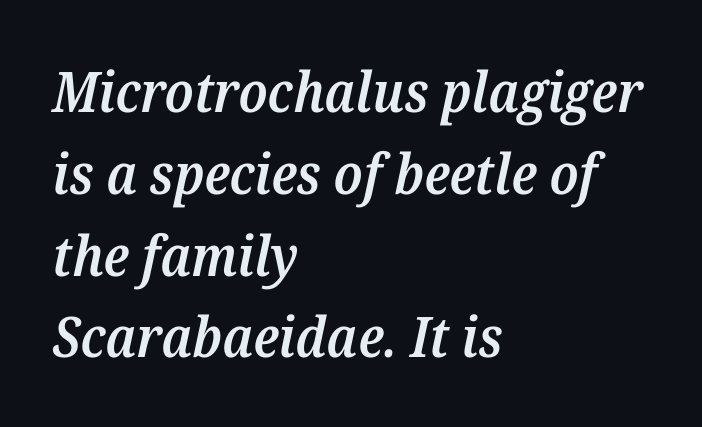
Q: Is the text bold? A: Semi-bold.
Q: Is the text italic (slanted)? A: Yes, it leans right by about 12 degrees.
Q: Is the typeface a serif or a sans-serif typeface? A: Serif.
Q: Is the text underlined? A: No.
Q: How is the paragraph aligned? A: Left-aligned.
Q: Is the spacing between letters normal or unusually wide? A: Normal.
Q: Is the spacing between lines tight, normal or loose? A: Normal.
Q: Width (condensed, normal, or wide)? A: Normal.
Q: Stroke contrast? A: Medium.
Q: x-height? A: Medium.
Q: Monospaced? A: No.
